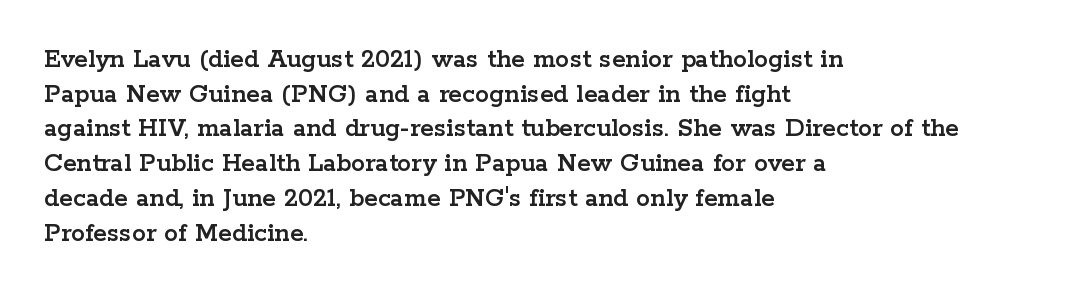
Q: Is the text italic (slanted)? A: No, it is upright.
Q: Is the typeface a serif or a sans-serif typeface? A: Serif.
Q: Is the text underlined? A: No.
Q: How is the paragraph aligned? A: Left-aligned.
Q: Is the spacing between letters normal or unusually wide? A: Normal.
Q: Width (condensed, normal, or wide)? A: Wide.
Q: Stroke contrast? A: Low.
Q: x-height? A: Medium.
Q: Monospaced? A: No.
